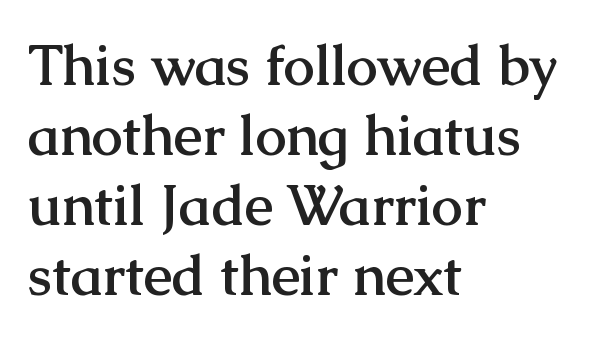
The image shows 56 px semibold serif type, upright; set left-aligned, normal line spacing (1.25x), normal letter spacing, not underlined; medium stroke contrast and a medium x-height.
